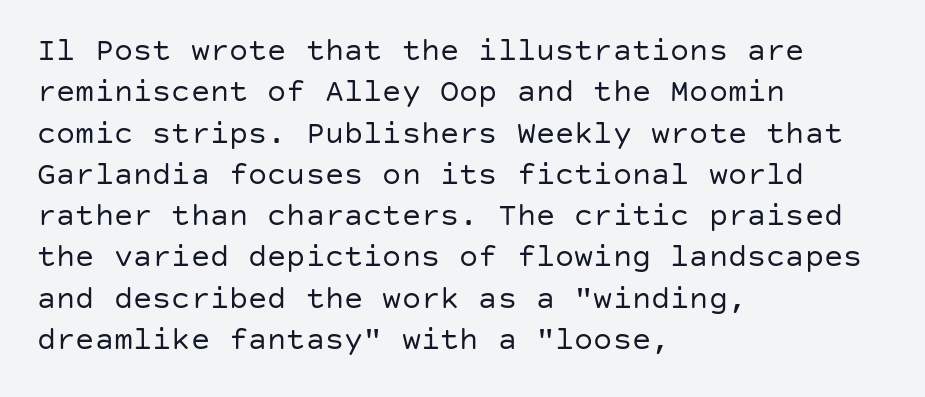
{"serif": "no", "italic": "no", "bold": "no", "weight": "regular", "width": "normal", "stroke_contrast": "low", "x_height": "large", "underline": "no", "align": "left", "line_spacing": "normal", "line_spacing_ratio": 1.29, "letter_spacing": "normal", "letter_spacing_em": 0.0, "glyph_px": 32}
